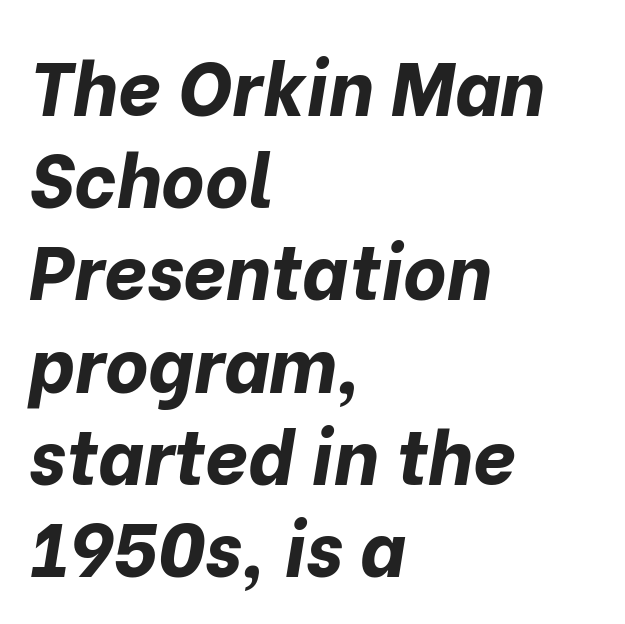
The image shows 75 px bold type, italic (leaning right); set left-aligned, line spacing 1.23x, normal letter spacing, not underlined; low stroke contrast and a medium x-height.
